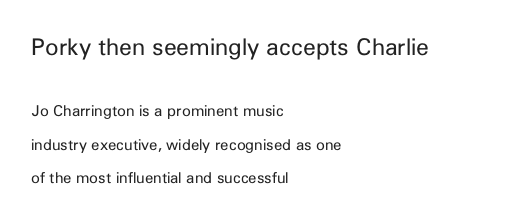
The paragraph has a hard left edge and a soft right edge. Clear beneath every line of the passage. In terms of letterspacing, this is plain default setting. Large over small — that's the arrangement of the two blocks here.
